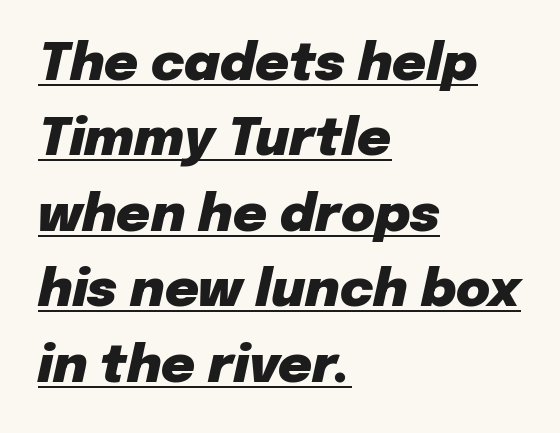
The image shows 52 px heavy type, italic (leaning right); set left-aligned, normal line spacing (1.45x), normal letter spacing, underlined; low stroke contrast and a medium x-height.
